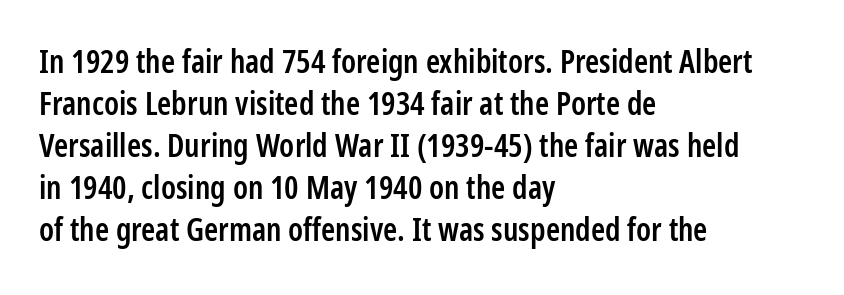
Q: Is the text bold? A: Semi-bold.
Q: Is the text italic (slanted)? A: No, it is upright.
Q: Is the typeface a serif or a sans-serif typeface? A: Sans-serif.
Q: Is the text underlined? A: No.
Q: How is the paragraph aligned? A: Left-aligned.
Q: Is the spacing between letters normal or unusually wide? A: Normal.
Q: Is the spacing between lines tight, normal or loose? A: Normal.
Q: Width (condensed, normal, or wide)? A: Condensed.
Q: Stroke contrast? A: Low.
Q: x-height? A: Medium.
Q: Monospaced? A: No.
